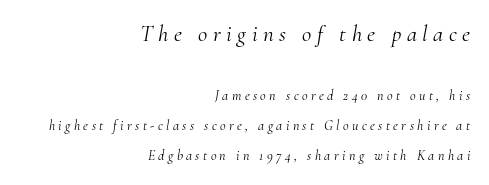
The image shows 23 px text type, italic (leaning right); set right-aligned, loose line spacing (2.15x), unusually wide letter spacing (+0.24 em), not underlined; the first (top) block is 1.64x larger.
